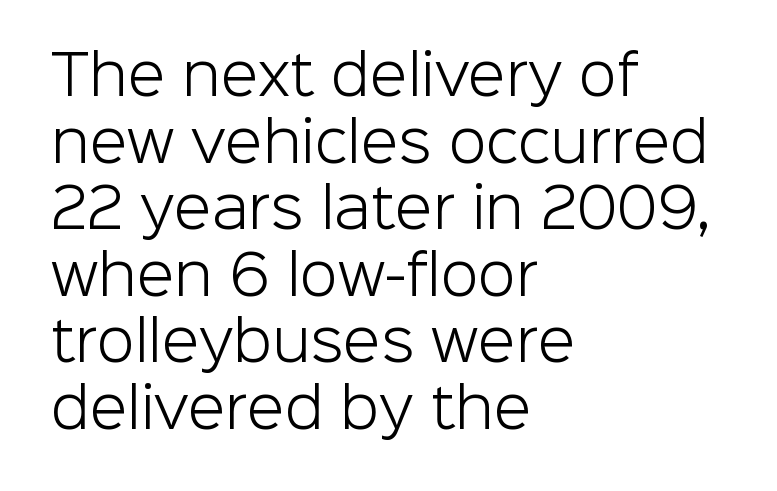
When letters stand straight like this, we call the style roman or upright. Grotesque or geometric, the face here clearly has no serifs. Vertical stems look standard width or narrower in stroke. The rendering uses natural spacing where letterforms have individual widths. Unmarked baselines from the first word to the last. Nothing unusual about the tracking: characters are spaced as the font intends.
